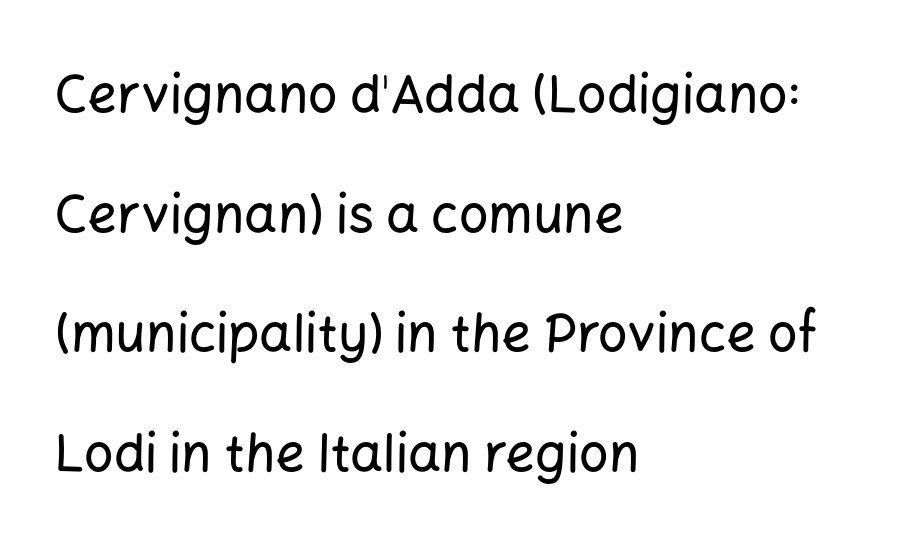
Compared with typical paragraphs, the rows here are farther apart. In terms of letterspacing, this is plain default setting. Style check: upright. Only glyphs here, with clear space below each row. Here the designer chose a conventional face with non-uniform glyph widths. Caption: multi-line text, flush left, ragged right.
